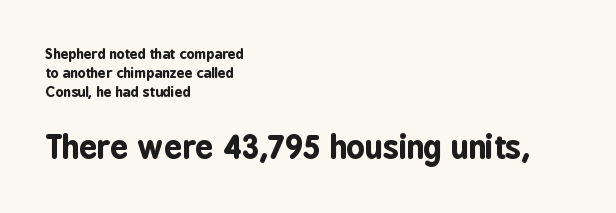
{"serif": "no", "italic": "no", "bold": "yes", "weight": "bold", "width": "condensed", "stroke_contrast": "low", "x_height": "medium", "monospaced": "no", "underline": "no", "align": "left", "line_spacing": "normal", "line_spacing_ratio": 1.35, "letter_spacing": "normal", "letter_spacing_em": 0.0, "larger_block": "second", "size_ratio": 2.29, "glyph_px": 32}
